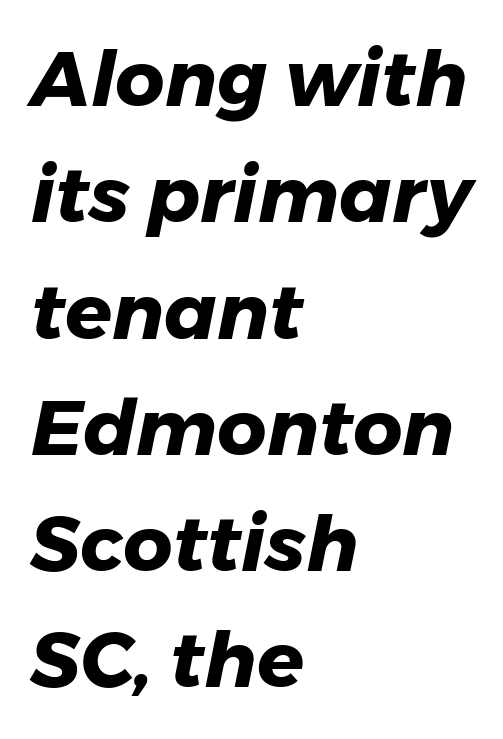
Q: Is the text bold? A: Yes.
Q: Is the text italic (slanted)? A: Yes, it leans right by about 11 degrees.
Q: Is the text underlined? A: No.
Q: How is the paragraph aligned? A: Left-aligned.
Q: Is the spacing between letters normal or unusually wide? A: Normal.
Q: Is the spacing between lines tight, normal or loose? A: Normal.
Q: Width (condensed, normal, or wide)? A: Normal.
Q: Stroke contrast? A: Low.
Q: x-height? A: Medium.
Q: Monospaced? A: No.
